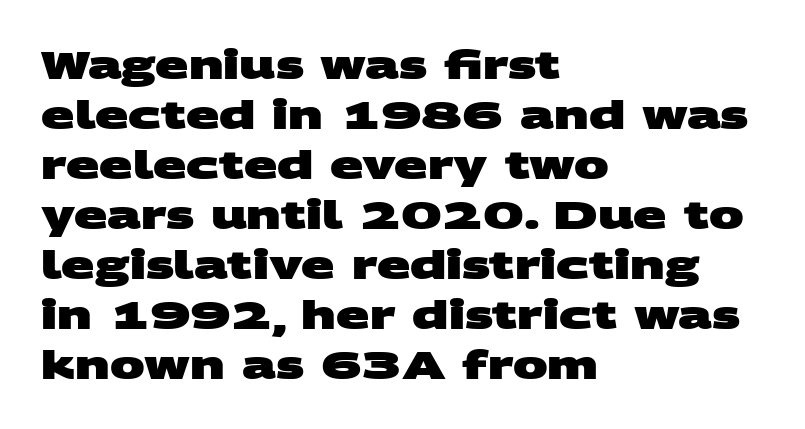
Heft: maximum for text — a bold. The compositor pushed each line to the left boundary. Note the varied advance widths — an 'i' is clearly narrower than an 'm'. Descenders are the only things crossing below the line. Serifs: no, the terminals of the letterforms are clean.
